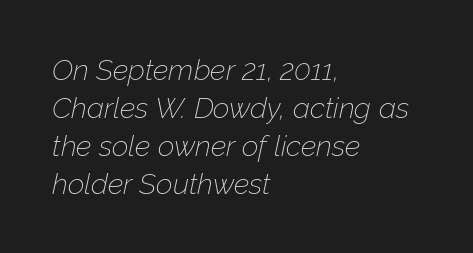
{"italic": "yes", "lean": "right", "slant_degrees": 12, "bold": "no", "weight": "thin", "width": "normal", "stroke_contrast": "low", "x_height": "medium", "monospaced": "no", "underline": "no", "align": "left", "line_spacing": "normal", "line_spacing_ratio": 1.31, "letter_spacing": "normal", "letter_spacing_em": 0.0, "glyph_px": 29}
